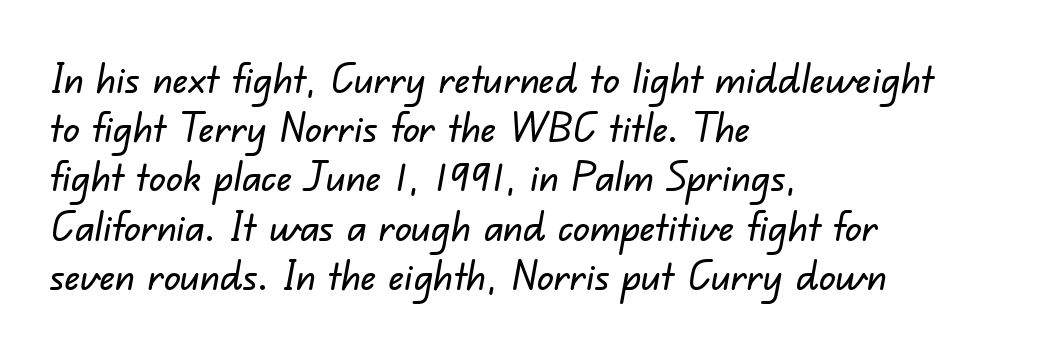
The image shows 41 px sans-serif type; set left-aligned, line spacing 1.2x, normal letter spacing, not underlined; low stroke contrast and a small x-height.
